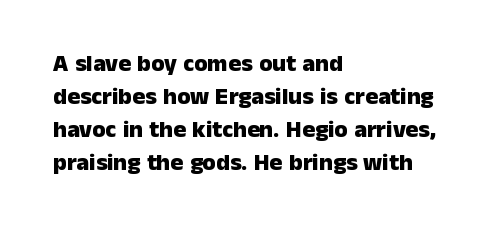
{"italic": "no", "bold": "yes", "underline": "no", "align": "left", "line_spacing": "normal", "line_spacing_ratio": 1.38, "letter_spacing": "normal", "letter_spacing_em": 0.0, "glyph_px": 24}
